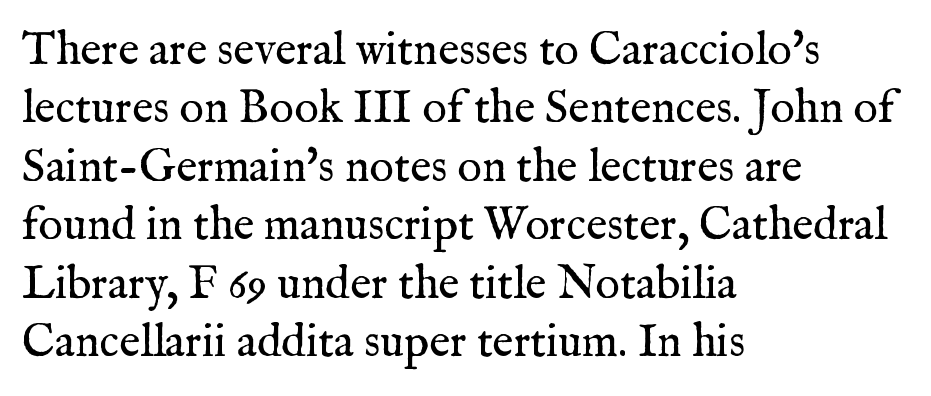
Q: Is the text bold? A: No.
Q: Is the text italic (slanted)? A: No, it is upright.
Q: Is the typeface a serif or a sans-serif typeface? A: Serif.
Q: Is the text underlined? A: No.
Q: How is the paragraph aligned? A: Left-aligned.
Q: Is the spacing between letters normal or unusually wide? A: Normal.
Q: Is the spacing between lines tight, normal or loose? A: Normal.
Q: Width (condensed, normal, or wide)? A: Normal.
Q: Stroke contrast? A: Medium.
Q: x-height? A: Medium.
Q: Monospaced? A: No.
